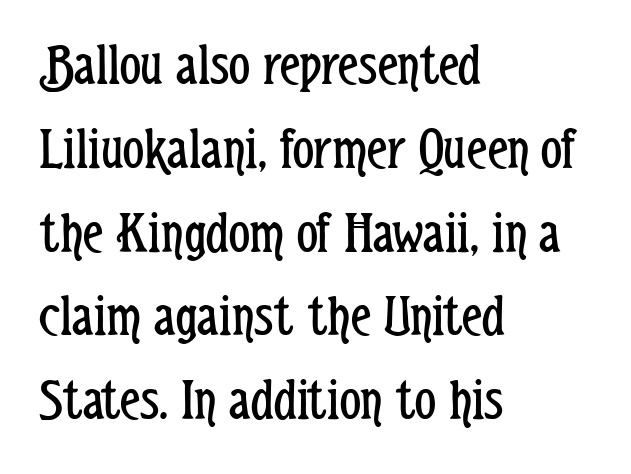
Q: Is the text bold? A: No.
Q: Is the text italic (slanted)? A: No, it is upright.
Q: Is the typeface a serif or a sans-serif typeface? A: Sans-serif.
Q: Is the text underlined? A: No.
Q: How is the paragraph aligned? A: Left-aligned.
Q: Is the spacing between letters normal or unusually wide? A: Normal.
Q: Is the spacing between lines tight, normal or loose? A: Normal.
Q: Width (condensed, normal, or wide)? A: Condensed.
Q: Stroke contrast? A: Low.
Q: x-height? A: Medium.
Q: Monospaced? A: No.
